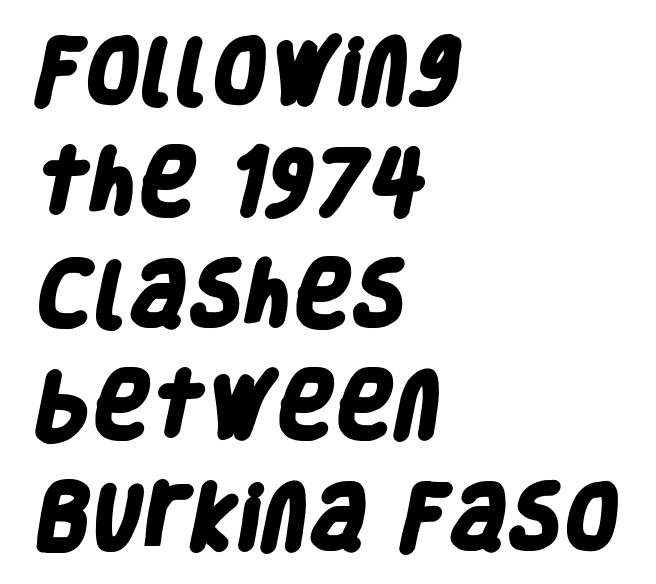
{"serif": "no", "bold": "yes", "weight": "heavy", "width": "condensed", "stroke_contrast": "low", "x_height": "large", "monospaced": "no", "underline": "no", "align": "left", "line_spacing": "normal", "line_spacing_ratio": 1.57, "letter_spacing": "normal", "letter_spacing_em": 0.0, "glyph_px": 71}
